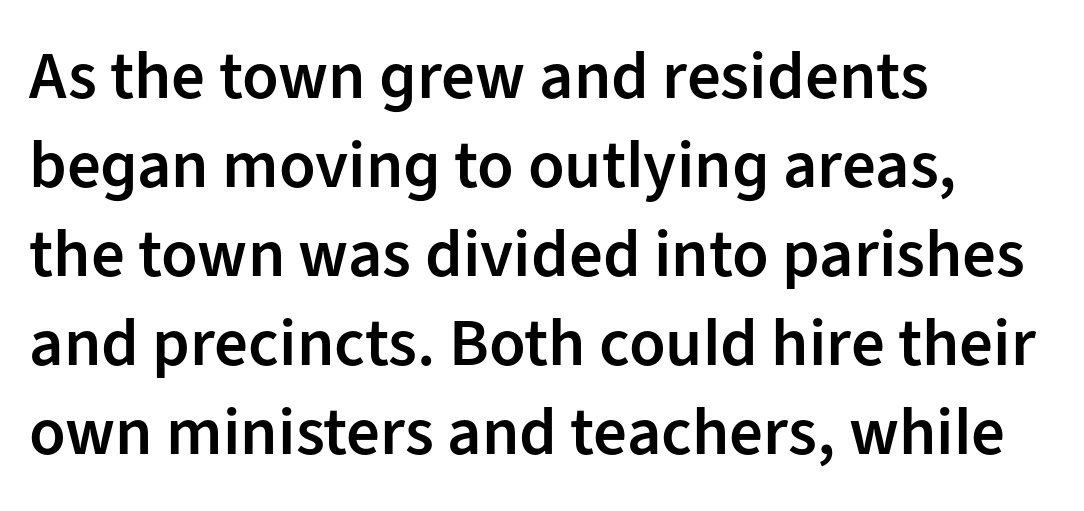
The image shows 67 px semibold sans-serif type, upright; set left-aligned, normal line spacing (1.33x), normal letter spacing, not underlined; low stroke contrast and a medium x-height.
